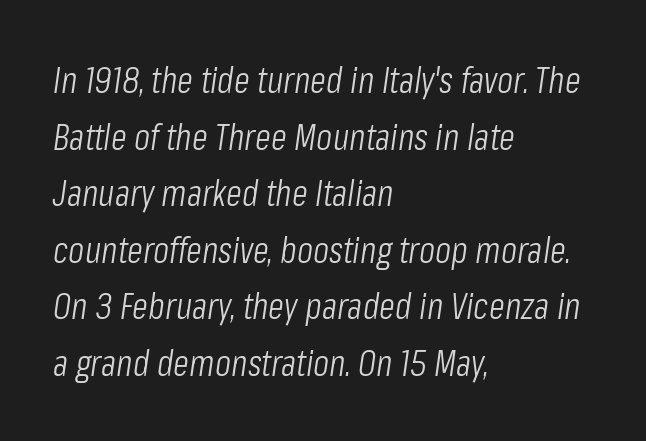
{"italic": "yes", "lean": "right", "slant_degrees": 8, "bold": "no", "weight": "light", "width": "condensed", "stroke_contrast": "low", "x_height": "medium", "monospaced": "no", "underline": "no", "align": "left", "line_spacing": "normal", "line_spacing_ratio": 1.53, "letter_spacing": "normal", "letter_spacing_em": 0.0, "glyph_px": 37}
